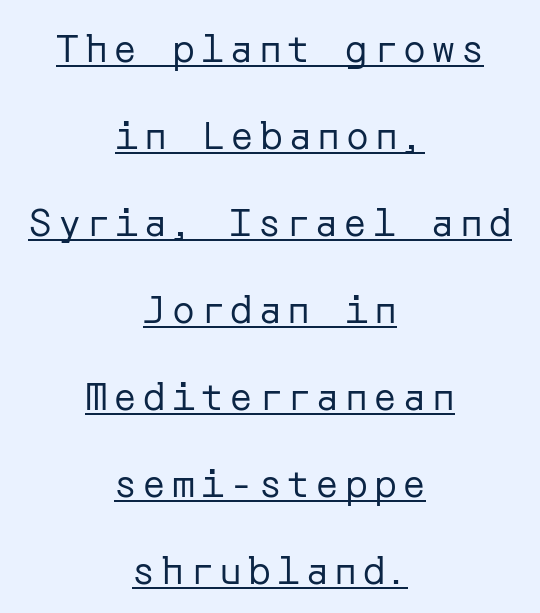
Q: Is the text bold? A: No.
Q: Is the text italic (slanted)? A: No, it is upright.
Q: Is the typeface a serif or a sans-serif typeface? A: Sans-serif.
Q: Is the text underlined? A: Yes.
Q: How is the paragraph aligned? A: Centered.
Q: Is the spacing between lines tight, normal or loose? A: Loose.
Q: Width (condensed, normal, or wide)? A: Normal.
Q: Stroke contrast? A: Low.
Q: x-height? A: Medium.
